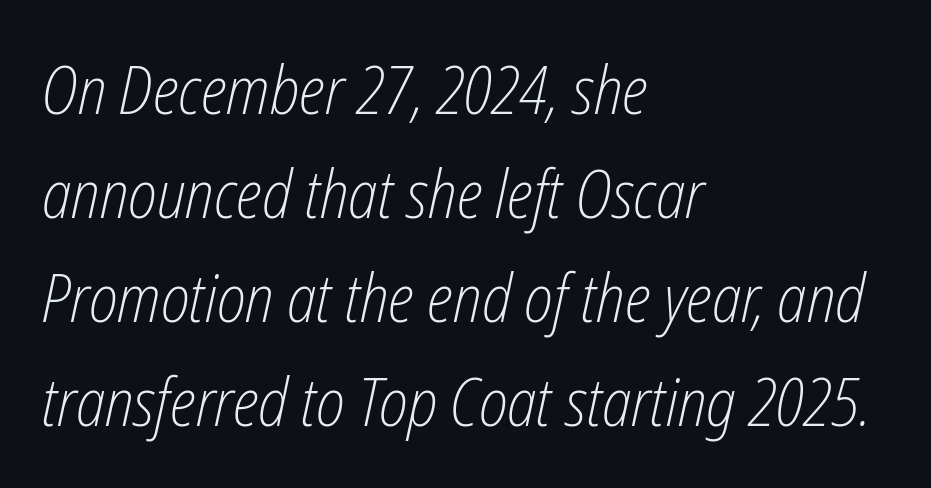
Varying glyph widths throughout — classic text-font behaviour. No word sits above an underline. How would I describe the line gaps? Plain and ordinary. This sample uses an oblique cut, with every glyph tilted off the vertical. This sample uses plain, unmodified letter spacing. Leftover space on each line is placed entirely after the last word.
